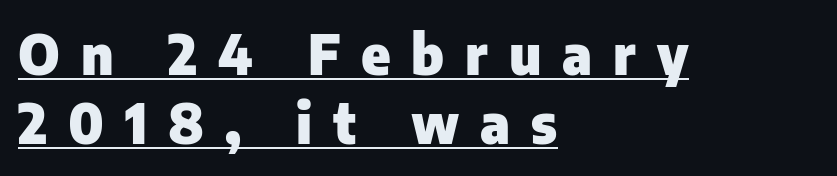
{"serif": "no", "italic": "no", "bold": "yes", "weight": "heavy", "width": "normal", "stroke_contrast": "low", "x_height": "medium", "monospaced": "no", "underline": "yes", "align": "left", "line_spacing": "normal", "line_spacing_ratio": 1.26, "letter_spacing": "wide", "letter_spacing_em": 0.38, "glyph_px": 55}
